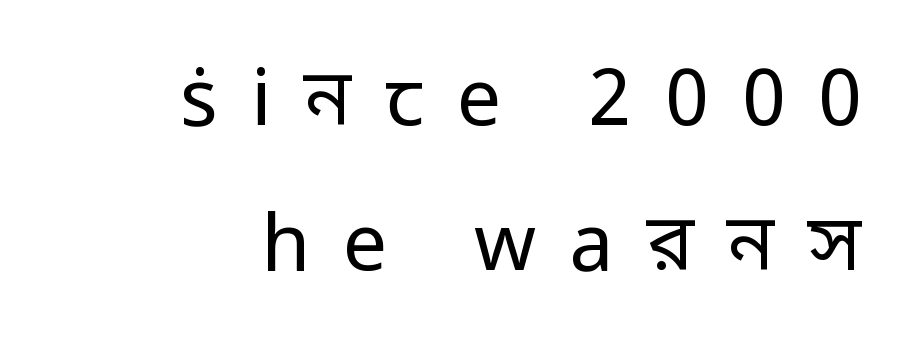
{"serif": "no", "italic": "no", "bold": "no", "weight": "regular", "width": "normal", "stroke_contrast": "low", "x_height": "medium", "monospaced": "no", "underline": "no", "align": "right", "line_spacing_ratio": 1.84, "letter_spacing": "wide", "letter_spacing_em": 0.42, "glyph_px": 79}
